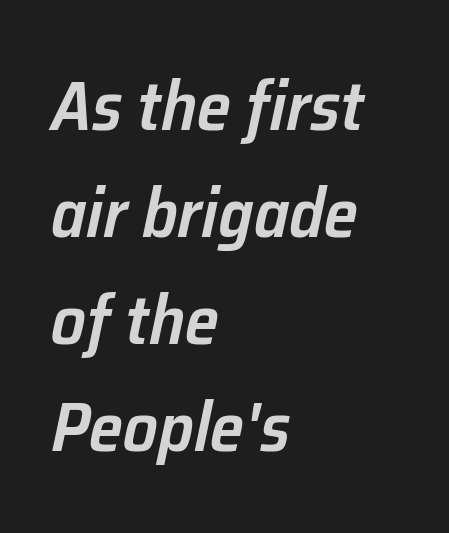
The image shows 69 px semibold type, italic (leaning right); set left-aligned, normal line spacing (1.55x), normal letter spacing, not underlined; low stroke contrast and a medium x-height.
